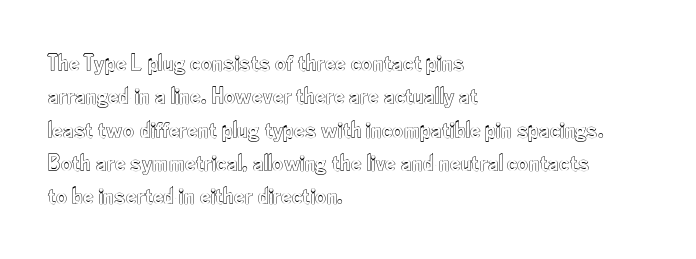
{"italic": "no", "underline": "no", "align": "left", "line_spacing": "normal", "line_spacing_ratio": 1.39, "letter_spacing": "normal", "letter_spacing_em": 0.0, "glyph_px": 24}
